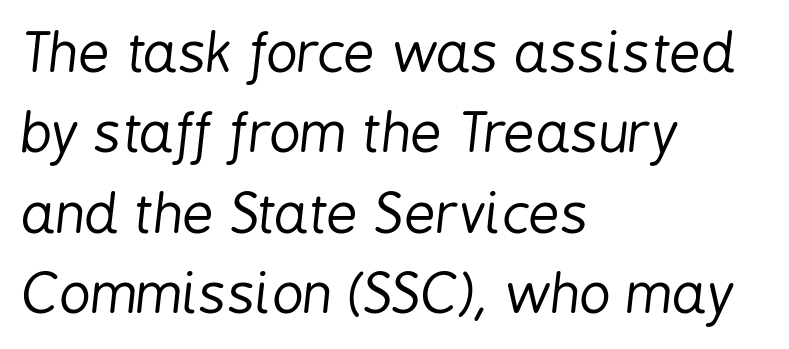
{"italic": "yes", "lean": "right", "slant_degrees": 6, "bold": "no", "weight": "regular", "width": "condensed", "stroke_contrast": "low", "x_height": "medium", "monospaced": "no", "underline": "no", "align": "left", "line_spacing": "normal", "line_spacing_ratio": 1.46, "letter_spacing": "normal", "letter_spacing_em": 0.0, "glyph_px": 55}
